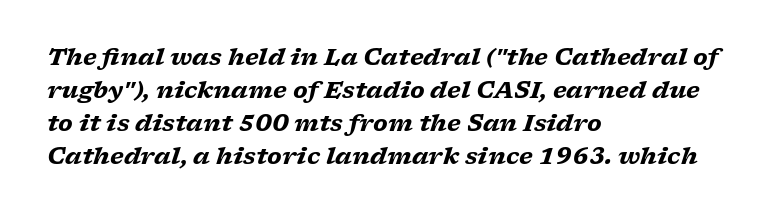
Q: Is the text bold? A: Yes.
Q: Is the text italic (slanted)? A: Yes, it leans right by about 17 degrees.
Q: Is the text underlined? A: No.
Q: How is the paragraph aligned? A: Left-aligned.
Q: Is the spacing between letters normal or unusually wide? A: Normal.
Q: Is the spacing between lines tight, normal or loose? A: Normal.
